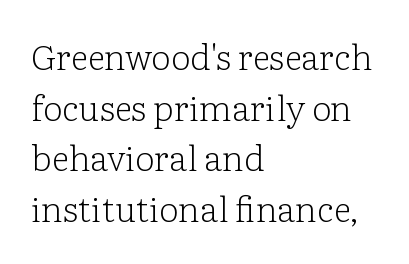
The image shows 35 px light serif type, upright; set left-aligned, normal line spacing (1.45x), normal letter spacing, not underlined; low stroke contrast and a medium x-height.
